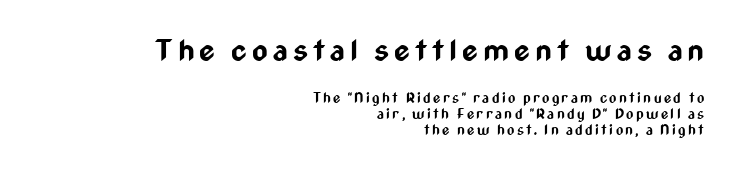
{"serif": "no", "italic": "no", "bold": "yes", "weight": "bold", "width": "condensed", "stroke_contrast": "low", "x_height": "medium", "monospaced": "no", "underline": "no", "align": "right", "line_spacing": "tight", "line_spacing_ratio": 1.14, "larger_block": "first", "size_ratio": 2.14, "glyph_px": 30}
